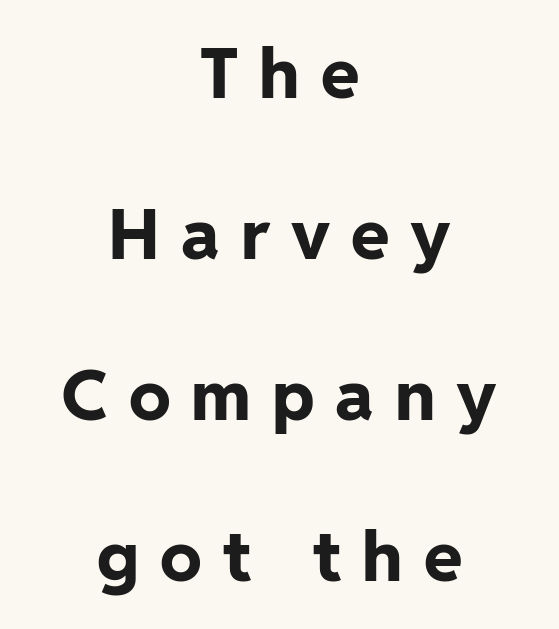
{"serif": "no", "italic": "no", "bold": "yes", "weight": "bold", "width": "normal", "stroke_contrast": "low", "x_height": "medium", "monospaced": "no", "underline": "no", "align": "center", "line_spacing": "loose", "line_spacing_ratio": 2.3, "letter_spacing": "wide", "letter_spacing_em": 0.3, "glyph_px": 70}
